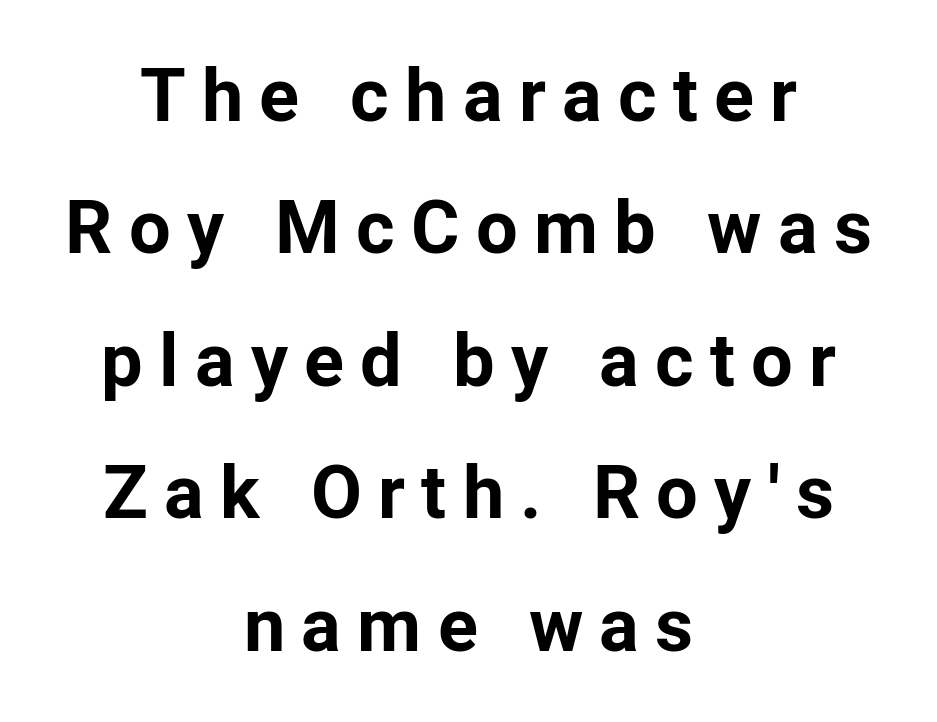
{"serif": "no", "italic": "no", "bold": "yes", "weight": "bold", "width": "normal", "stroke_contrast": "low", "x_height": "medium", "monospaced": "no", "underline": "no", "align": "center", "line_spacing_ratio": 1.79, "letter_spacing": "wide", "letter_spacing_em": 0.22, "glyph_px": 74}
